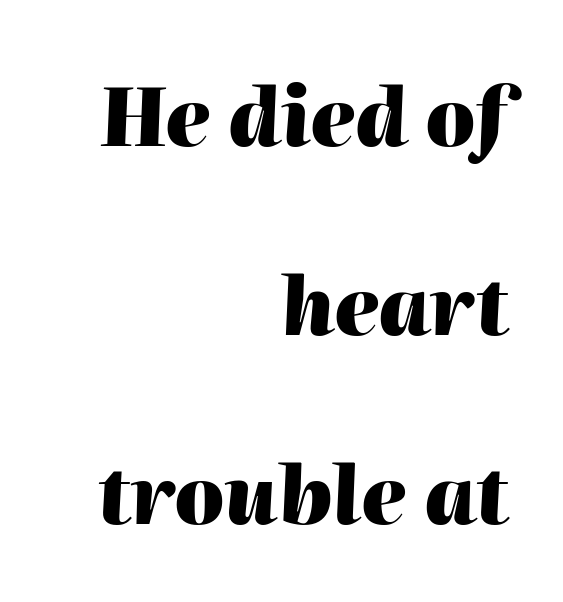
The image shows 79 px heavy type, italic (leaning right); set right-aligned, loose line spacing (2.39x), normal letter spacing, not underlined; high stroke contrast and a medium x-height.
